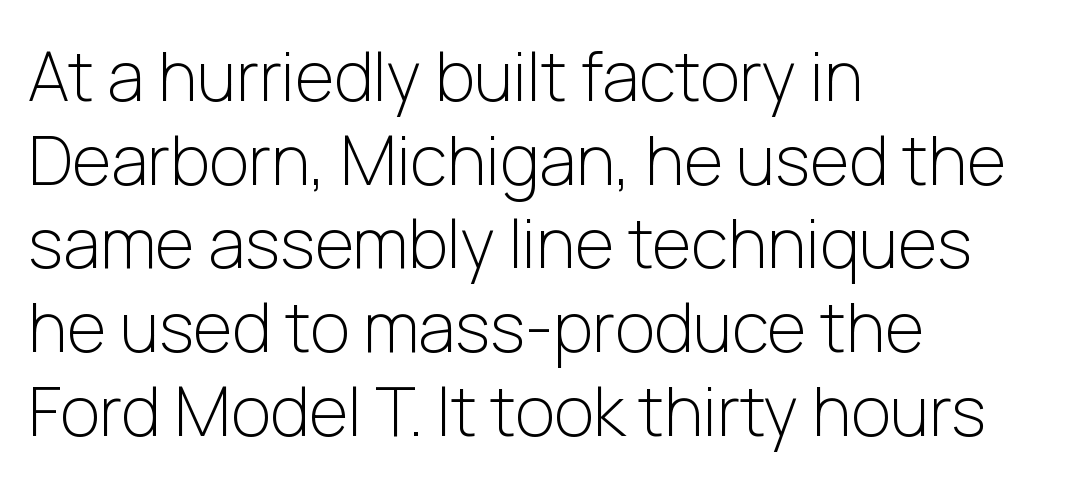
{"serif": "no", "italic": "no", "bold": "no", "weight": "light", "width": "normal", "stroke_contrast": "low", "x_height": "medium", "monospaced": "no", "underline": "no", "align": "left", "line_spacing_ratio": 1.23, "letter_spacing": "normal", "letter_spacing_em": 0.0, "glyph_px": 68}
